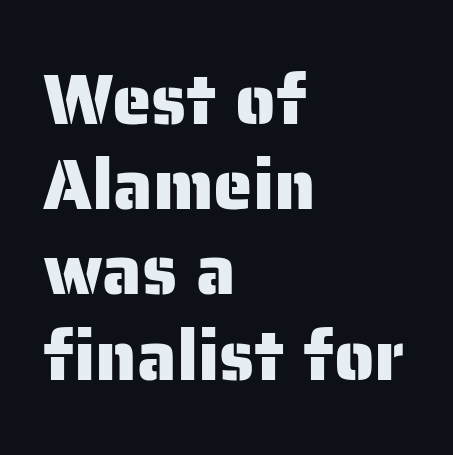
No italicization has been applied; the sample stays upright. Students, note that the glyphs here touch the page at normal intervals. The specimen omits any rule beneath the text block's lines. The rag falls on the right side of this text block. The glyphs in this specimen are sans serif.
